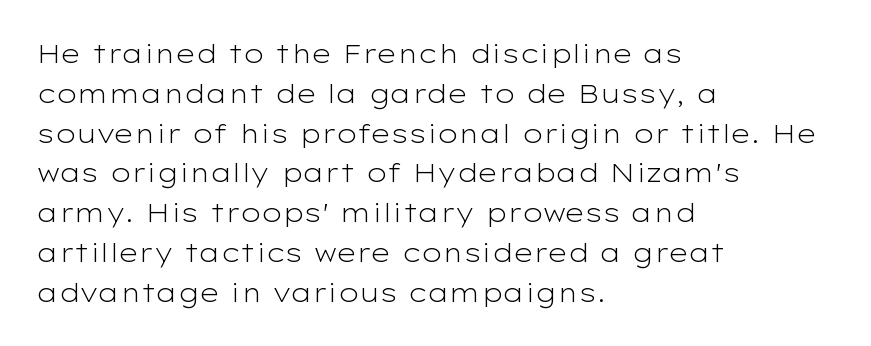
Nobody touched the tracking dial on this one. Line starts are locked; line ends wander. The block of text has a typical density, with ordinary space between rows. The glyphs are unaccompanied by any horizontal stroke below them. Notice how the stems are strictly vertical — no italics here. These glyphs show unthickened strokes, regular width or finer.
